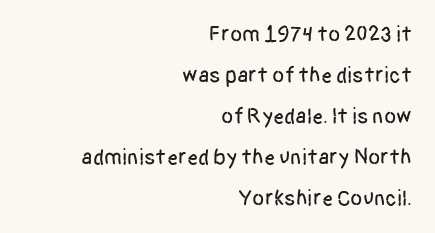
Q: Is the text italic (slanted)? A: No, it is upright.
Q: Is the text underlined? A: No.
Q: How is the paragraph aligned? A: Right-aligned.
Q: Is the spacing between letters normal or unusually wide? A: Normal.
